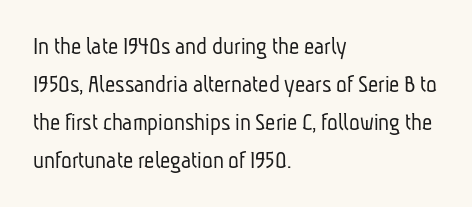
Q: Is the text bold? A: No.
Q: Is the text underlined? A: No.
Q: How is the paragraph aligned? A: Left-aligned.
Q: Is the spacing between letters normal or unusually wide? A: Normal.
Q: Is the spacing between lines tight, normal or loose? A: Normal.
